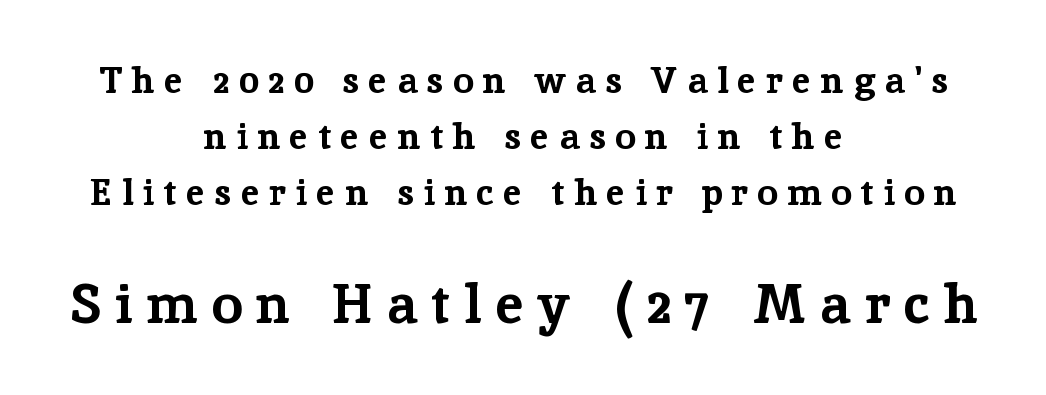
Q: Is the text bold? A: Yes.
Q: Is the text italic (slanted)? A: No, it is upright.
Q: Is the typeface a serif or a sans-serif typeface? A: Serif.
Q: Is the text underlined? A: No.
Q: How is the paragraph aligned? A: Centered.
Q: Is the spacing between letters normal or unusually wide? A: Unusually wide.
Q: Is the spacing between lines tight, normal or loose? A: Normal.
Q: Which block of text is set in a larger size, the first (top) or the second (bottom)? A: The second (bottom) one.
Q: Width (condensed, normal, or wide)? A: Normal.
Q: Stroke contrast? A: Low.
Q: x-height? A: Medium.
Q: Monospaced? A: No.
